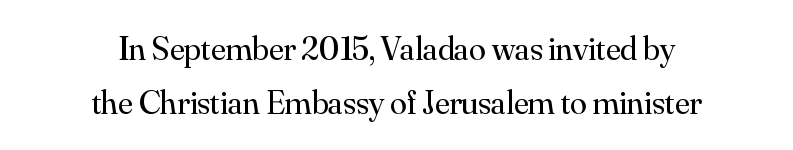
Q: Is the text bold? A: No.
Q: Is the text italic (slanted)? A: No, it is upright.
Q: Is the typeface a serif or a sans-serif typeface? A: Serif.
Q: Is the text underlined? A: No.
Q: How is the paragraph aligned? A: Centered.
Q: Is the spacing between letters normal or unusually wide? A: Normal.
Q: Is the spacing between lines tight, normal or loose? A: Normal.
Q: Width (condensed, normal, or wide)? A: Normal.
Q: Stroke contrast? A: Medium.
Q: x-height? A: Small.
Q: Monospaced? A: No.
